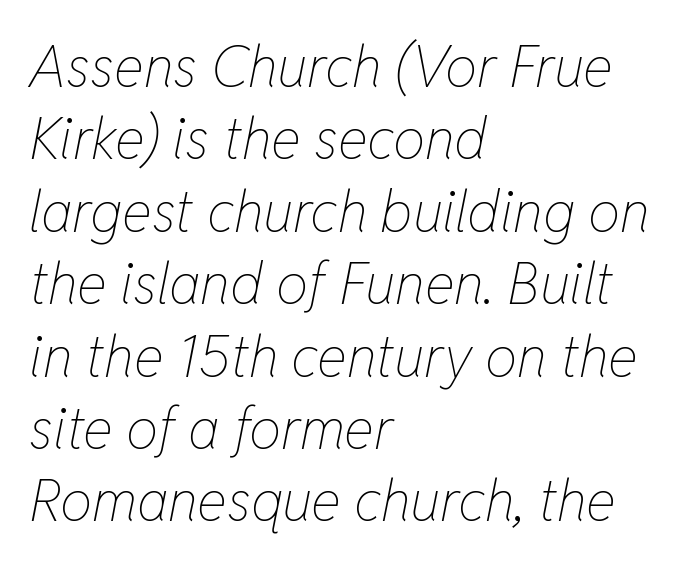
{"italic": "yes", "lean": "right", "slant_degrees": 11, "bold": "no", "weight": "thin", "width": "condensed", "stroke_contrast": "low", "x_height": "medium", "monospaced": "no", "underline": "no", "align": "left", "line_spacing": "normal", "line_spacing_ratio": 1.27, "letter_spacing": "normal", "letter_spacing_em": 0.0, "glyph_px": 57}
